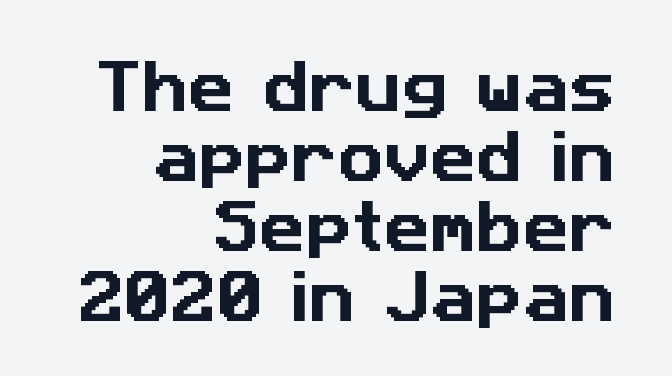
One-word summary of the alignment: right. Classification — sans serif. Proportional: the letters do not fall into vertical columns. Unmarked baselines from the first word to the last. The tracking reads as untouched default to a designer's eye.
